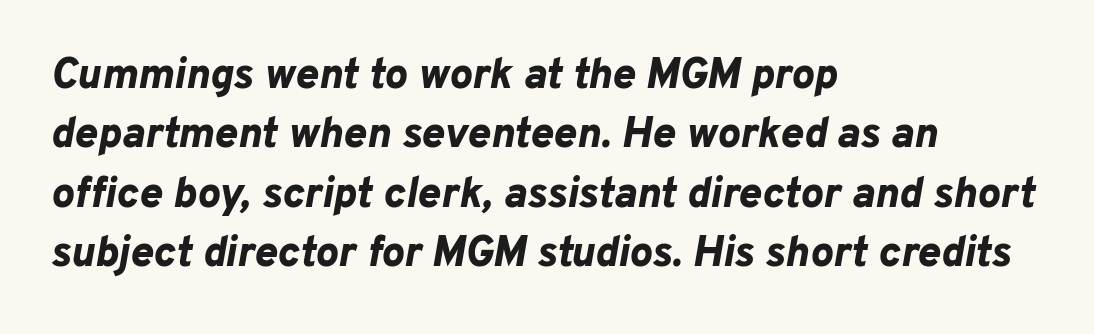
{"italic": "yes", "lean": "right", "slant_degrees": 10, "bold": "yes", "weight": "bold", "width": "normal", "stroke_contrast": "low", "x_height": "medium", "monospaced": "no", "underline": "no", "align": "left", "line_spacing": "normal", "line_spacing_ratio": 1.38, "letter_spacing": "normal", "letter_spacing_em": 0.0, "glyph_px": 43}
